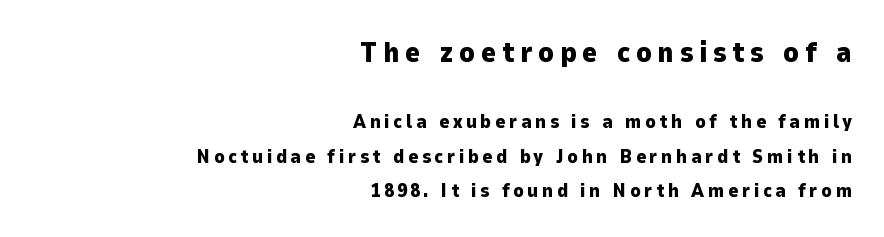
Plenty of ink on the page — the face is bold. Line endings align vertically; line beginnings do not. A sans-serif font was chosen for this passage. The words here are not underlined. This layout puts the oversized block above and the modest block below.
